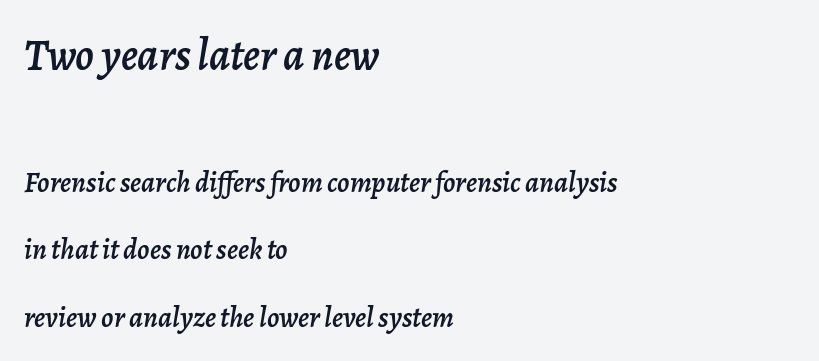
Q: Is the text italic (slanted)? A: Yes, it leans right by about 7 degrees.
Q: Is the text underlined? A: No.
Q: How is the paragraph aligned? A: Left-aligned.
Q: Is the spacing between letters normal or unusually wide? A: Normal.
Q: Is the spacing between lines tight, normal or loose? A: Loose.
Q: Which block of text is set in a larger size, the first (top) or the second (bottom)? A: The first (top) one.
Q: Width (condensed, normal, or wide)? A: Normal.
Q: Stroke contrast? A: Low.
Q: x-height? A: Medium.
Q: Monospaced? A: No.
